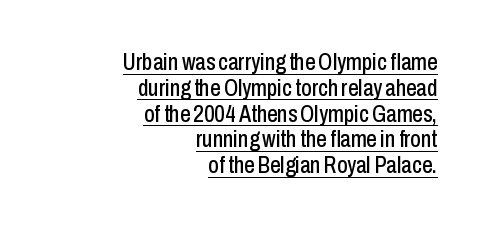
Q: Is the text italic (slanted)? A: No, it is upright.
Q: Is the text underlined? A: Yes.
Q: How is the paragraph aligned? A: Right-aligned.
Q: Is the spacing between letters normal or unusually wide? A: Normal.
Q: Is the spacing between lines tight, normal or loose? A: Tight.
